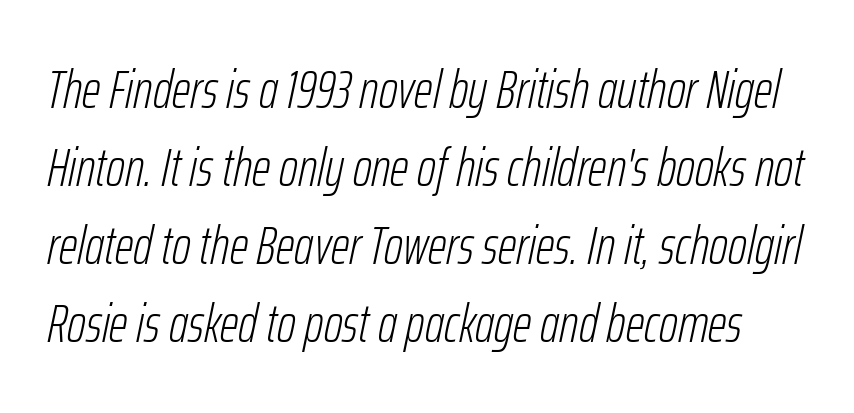
The image shows 53 px light, condensed type, italic (leaning right); set normal line spacing (1.47x), normal letter spacing, not underlined; low stroke contrast and a medium x-height.
